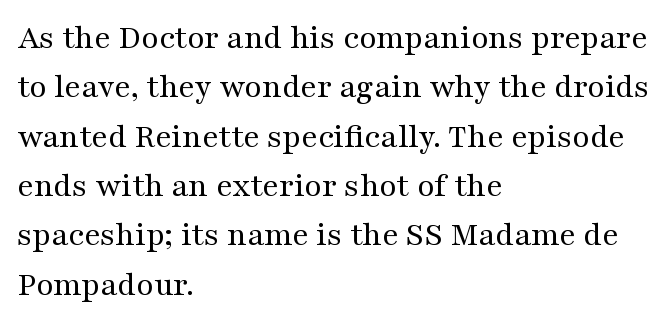
{"serif": "yes", "italic": "no", "bold": "no", "weight": "regular", "width": "wide", "stroke_contrast": "medium", "x_height": "medium", "monospaced": "no", "underline": "no", "align": "left", "line_spacing": "normal", "line_spacing_ratio": 1.41, "letter_spacing": "normal", "letter_spacing_em": 0.0, "glyph_px": 35}
